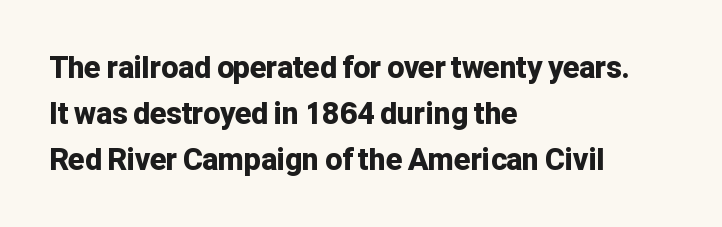
The image shows 30 px bold sans-serif type, upright; set left-aligned, normal line spacing (1.54x), normal letter spacing, not underlined; low stroke contrast and a medium x-height.
